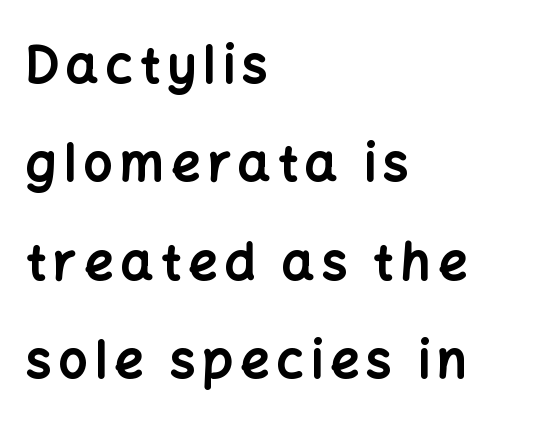
The image shows 51 px bold sans-serif type, upright; set left-aligned, loose line spacing (1.93x), not underlined; low stroke contrast and a medium x-height.
